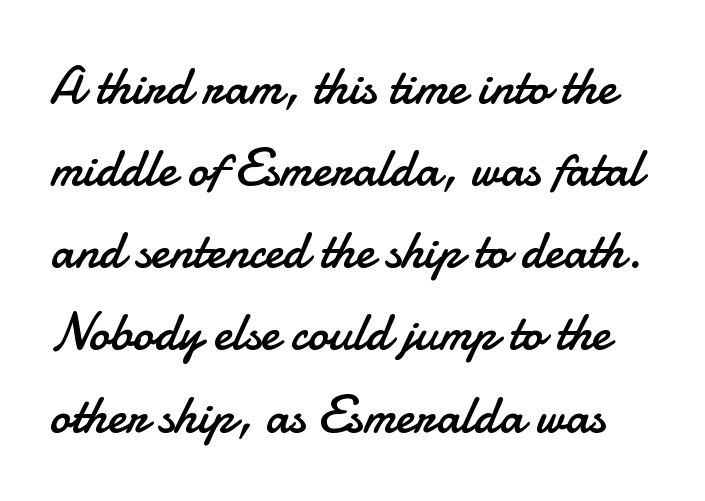
This reads as an unemphasized weight, regular at the heaviest. The rendering uses a moderate line-height, typical for paragraphs. Regarding serifs, this sample does without them. Decoration check: the copy has no underline. Is the letter spacing exaggerated? No — it looks like the ordinary default.
